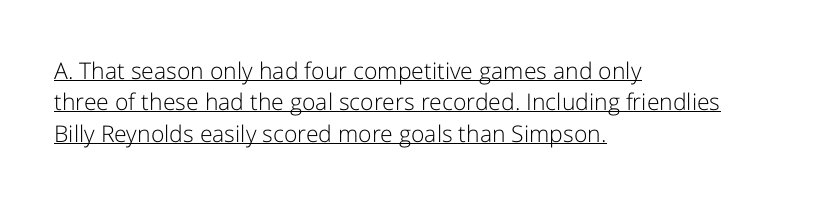
{"italic": "no", "bold": "no", "underline": "yes", "align": "left", "line_spacing": "normal", "line_spacing_ratio": 1.36, "letter_spacing": "normal", "letter_spacing_em": 0.0, "glyph_px": 23}
